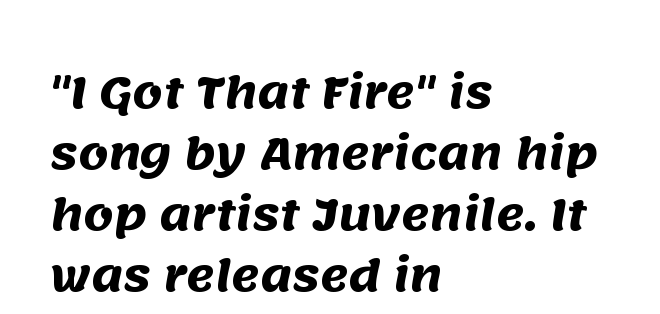
The image shows 43 px heavy sans-serif type; set left-aligned, normal line spacing (1.42x), normal letter spacing, not underlined; medium stroke contrast and a large x-height.
